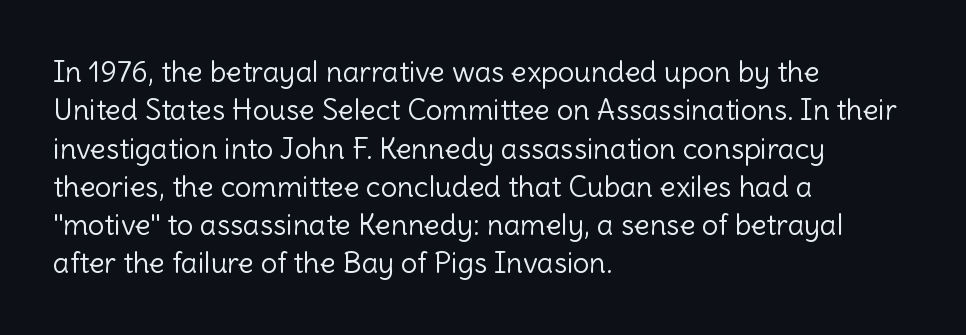
The image shows 29 px light sans-serif type, upright; set left-aligned, normal line spacing (1.32x), normal letter spacing, not underlined; a medium x-height.
